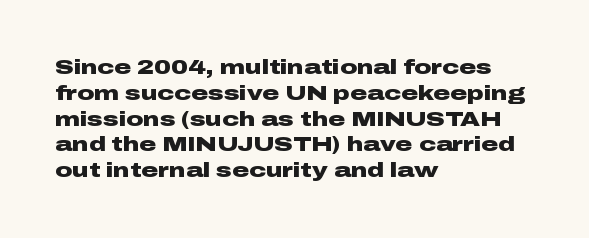
{"italic": "no", "bold": "yes", "underline": "no", "align": "left", "line_spacing_ratio": 1.23, "letter_spacing": "normal", "letter_spacing_em": 0.0, "glyph_px": 21}
